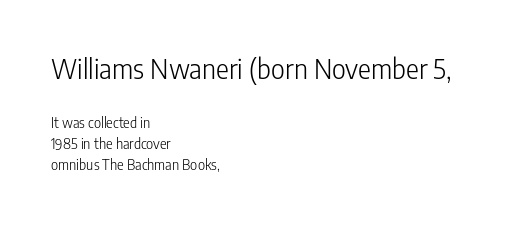
Compared with typical paragraphs, the rows here are spaced about the same. The composition opens big and finishes small. The passage is arranged the way most books set body copy — flush left. You could call the tracking neutral — neither tight nor loose.
